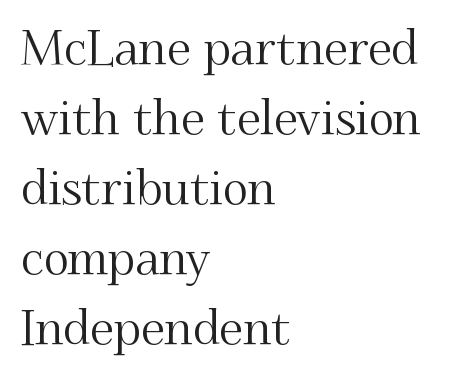
{"serif": "yes", "italic": "no", "width": "normal", "stroke_contrast": "medium", "x_height": "small", "monospaced": "no", "underline": "no", "align": "left", "line_spacing": "normal", "line_spacing_ratio": 1.46, "letter_spacing": "normal", "letter_spacing_em": 0.0, "glyph_px": 48}
